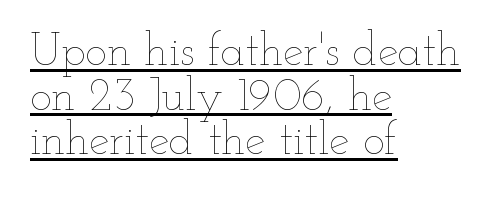
The image shows 46 px thin, wide type, upright; set left-aligned, tight line spacing (0.97x), normal letter spacing, underlined; low stroke contrast and a small x-height.
